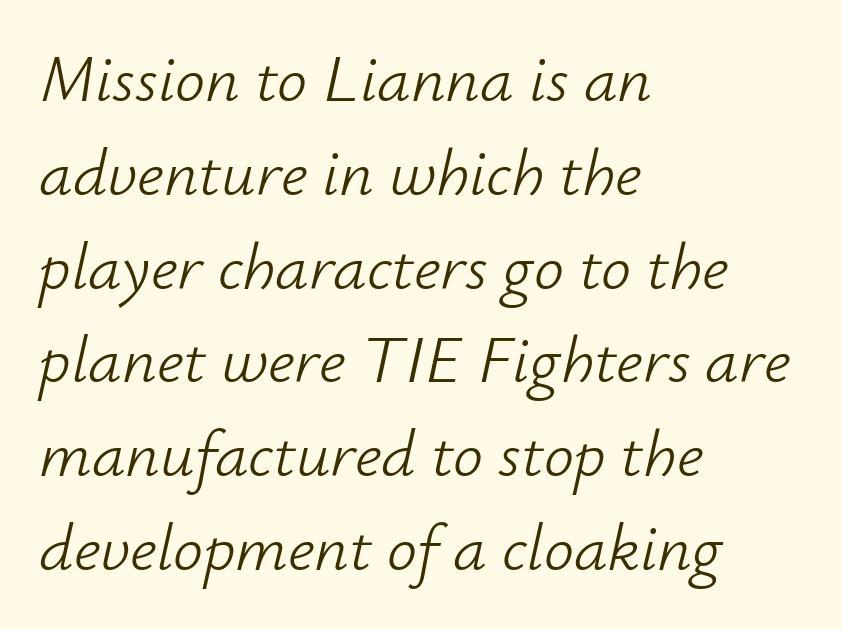
The image shows 67 px light type, italic (leaning right); set left-aligned, normal line spacing (1.4x), normal letter spacing, not underlined; low stroke contrast and a small x-height.
